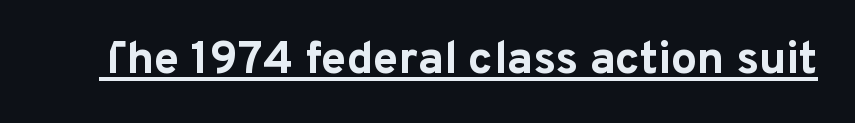
The tracking reads as untouched default to a designer's eye. The passage shown is typeset with a sans-serif family. The specimen includes a rule beneath the text block's lines. You could not count columns in this text — the font is proportionally spaced. Compared with an ordinary text face, these strokes are far heavier — a full bold.
